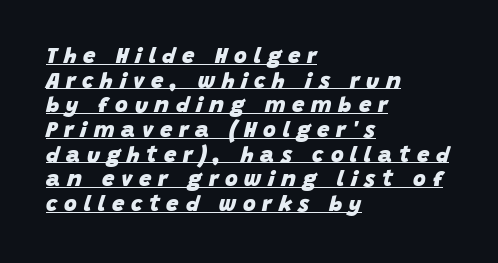
{"italic": "yes", "lean": "right", "slant_degrees": 15, "bold": "yes", "underline": "yes", "align": "left", "line_spacing": "tight", "line_spacing_ratio": 1.12, "letter_spacing": "wide", "letter_spacing_em": 0.31, "glyph_px": 22}
